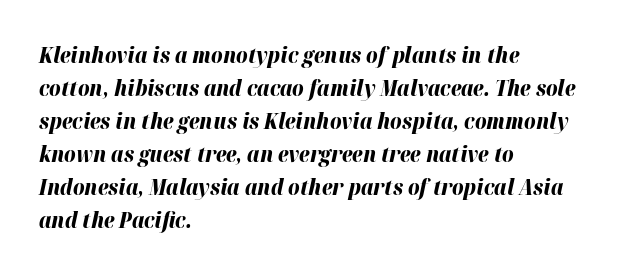
The strokes are fattened all the way to bold. The gap between lines stays unmarked. The text carries the slant typical of an italic or oblique font. The passage shown has conventional tracking throughout. The text block is weighted toward the left margin, trailing off unevenly rightward.
